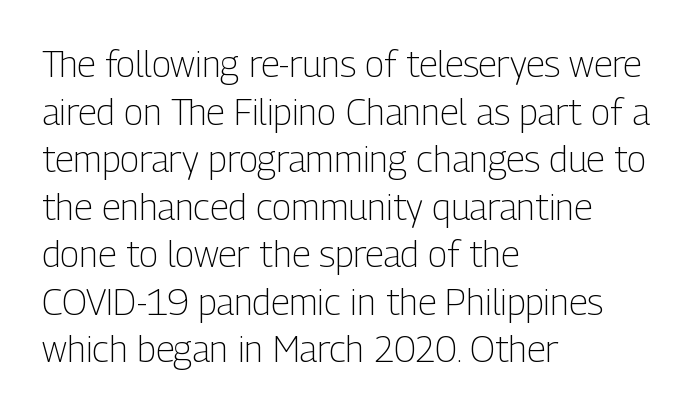
Q: Is the text bold? A: No.
Q: Is the text italic (slanted)? A: No, it is upright.
Q: Is the typeface a serif or a sans-serif typeface? A: Sans-serif.
Q: Is the text underlined? A: No.
Q: How is the paragraph aligned? A: Left-aligned.
Q: Is the spacing between letters normal or unusually wide? A: Normal.
Q: Is the spacing between lines tight, normal or loose? A: Normal.
Q: Width (condensed, normal, or wide)? A: Condensed.
Q: Stroke contrast? A: Low.
Q: x-height? A: Medium.
Q: Monospaced? A: No.
